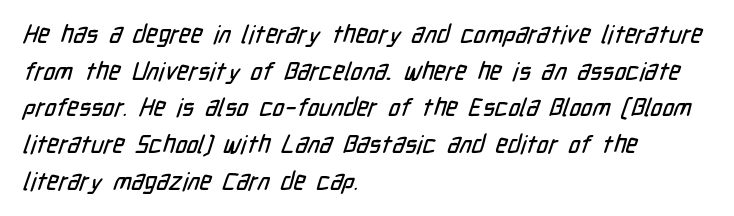
The image shows 25 px text type; set left-aligned, normal line spacing (1.47x), normal letter spacing, not underlined.
